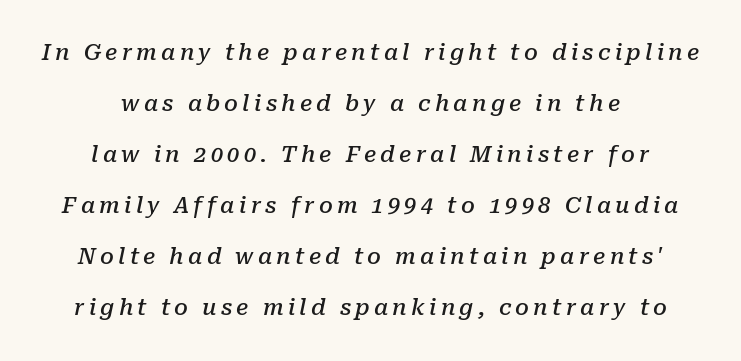
The image shows 22 px text type, italic (leaning right); set centered, loose line spacing (2.32x), not underlined.
